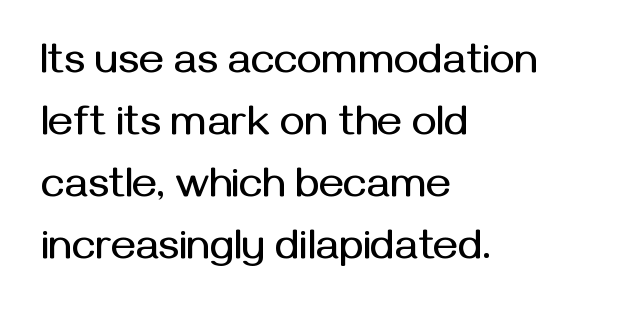
In terms of letterspacing, this is plain default setting. Looks like regular typesetting: each glyph gets only the width it needs. Bare-footed words on every line. The letters carry no serifs — their stems end cleanly without finishing strokes. The paragraph has a hard left edge and a soft right edge.
